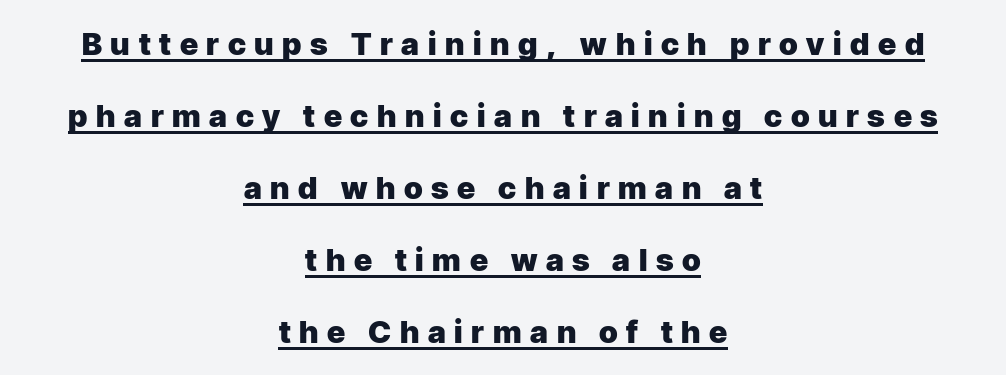
{"serif": "no", "italic": "no", "bold": "yes", "weight": "heavy", "width": "normal", "stroke_contrast": "low", "x_height": "medium", "monospaced": "no", "underline": "yes", "align": "center", "line_spacing": "loose", "line_spacing_ratio": 2.32, "letter_spacing": "wide", "letter_spacing_em": 0.28, "glyph_px": 31}
